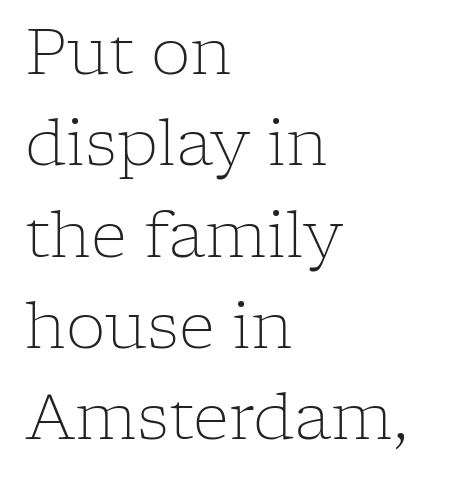
Q: Is the text bold? A: No.
Q: Is the text italic (slanted)? A: No, it is upright.
Q: Is the typeface a serif or a sans-serif typeface? A: Serif.
Q: Is the text underlined? A: No.
Q: How is the paragraph aligned? A: Left-aligned.
Q: Is the spacing between letters normal or unusually wide? A: Normal.
Q: Is the spacing between lines tight, normal or loose? A: Normal.
Q: Width (condensed, normal, or wide)? A: Normal.
Q: Stroke contrast? A: Low.
Q: x-height? A: Medium.
Q: Monospaced? A: No.
